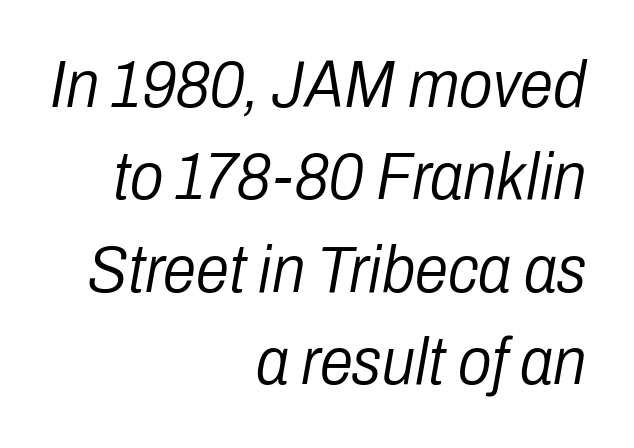
{"italic": "yes", "lean": "right", "slant_degrees": 10, "bold": "no", "weight": "light", "width": "condensed", "stroke_contrast": "low", "x_height": "medium", "monospaced": "no", "underline": "no", "align": "right", "line_spacing": "normal", "line_spacing_ratio": 1.38, "letter_spacing": "normal", "letter_spacing_em": 0.0, "glyph_px": 67}
